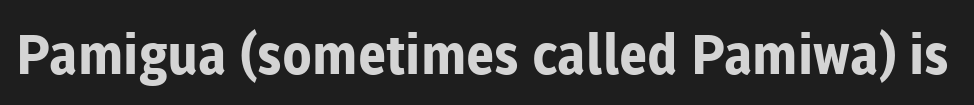
{"serif": "no", "italic": "no", "bold": "yes", "weight": "bold", "width": "normal", "stroke_contrast": "low", "x_height": "medium", "monospaced": "no", "underline": "no", "letter_spacing": "normal", "letter_spacing_em": 0.0, "glyph_px": 55}
